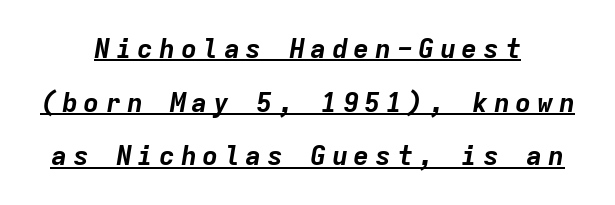
{"italic": "yes", "lean": "right", "slant_degrees": 9, "bold": "yes", "underline": "yes", "align": "center", "line_spacing": "loose", "line_spacing_ratio": 1.99, "letter_spacing": "wide", "letter_spacing_em": 0.2, "glyph_px": 27}
